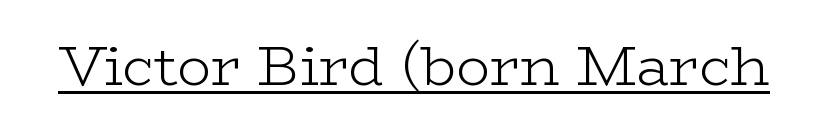
The image shows 56 px light, wide serif type, upright; set normal letter spacing, underlined; low stroke contrast and a medium x-height.
